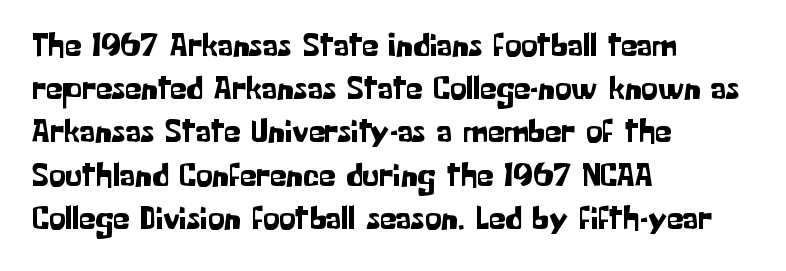
{"serif": "no", "italic": "no", "width": "normal", "stroke_contrast": "low", "x_height": "medium", "monospaced": "no", "underline": "no", "align": "left", "line_spacing": "normal", "line_spacing_ratio": 1.31, "letter_spacing": "normal", "letter_spacing_em": 0.0, "glyph_px": 33}
